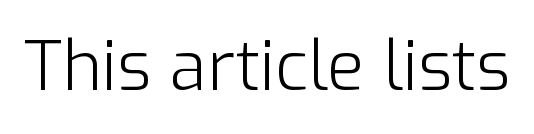
{"serif": "no", "italic": "no", "bold": "no", "weight": "light", "width": "normal", "stroke_contrast": "low", "x_height": "medium", "monospaced": "no", "underline": "no", "letter_spacing": "normal", "letter_spacing_em": 0.0, "glyph_px": 68}
